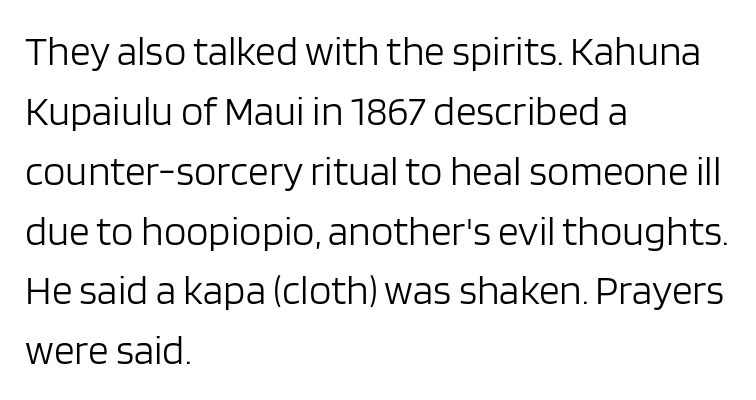
{"serif": "no", "italic": "no", "bold": "no", "weight": "light", "width": "normal", "stroke_contrast": "low", "x_height": "large", "monospaced": "no", "underline": "no", "align": "left", "line_spacing": "normal", "line_spacing_ratio": 1.46, "letter_spacing": "normal", "letter_spacing_em": 0.0, "glyph_px": 41}
